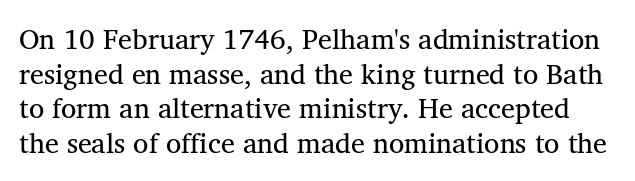
The image shows 28 px regular-weight serif type, upright; set line spacing 1.24x, normal letter spacing, not underlined; medium stroke contrast and a medium x-height.
